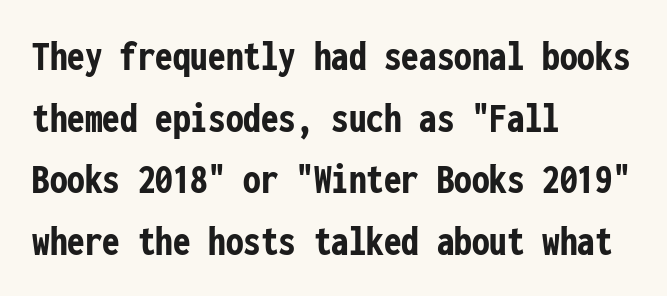
Unmarked baselines from the first word to the last. Horizontal bands of white between lines are of average thickness. Thick stems and heavy bowls — unmistakably bold. Looks like terminal output: every glyph gets an equal slot. Style check: upright.
